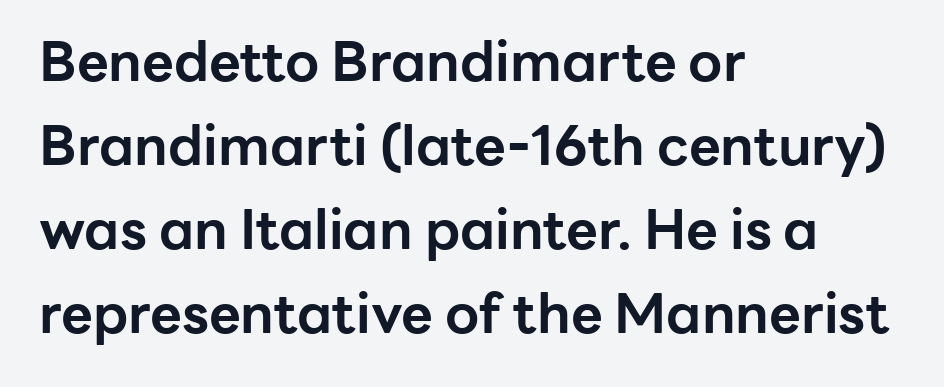
The image shows 55 px bold sans-serif type, upright; set left-aligned, normal line spacing (1.53x), normal letter spacing, not underlined; low stroke contrast and a medium x-height.
